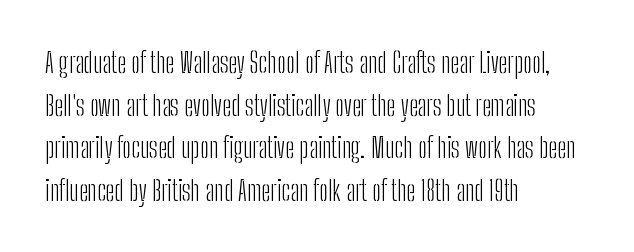
Do the characters align in a grid? No, the font is proportional. Nothing unusual about the tracking: characters are spaced as the font intends. Typographically, this falls in the sans-serif category. Unlike italic type, these characters show no tilt at all. Bare-footed words on every line.
